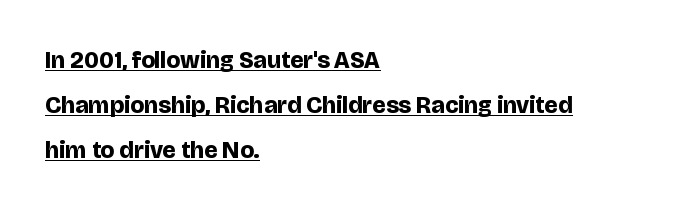
Students, this is bold: see how much ink each stroke carries. A roman cut, with each character standing at attention. Every word sits above its own underline. The rendering anchors every line to the left-hand side. You could call the tracking neutral — neither tight nor loose.
